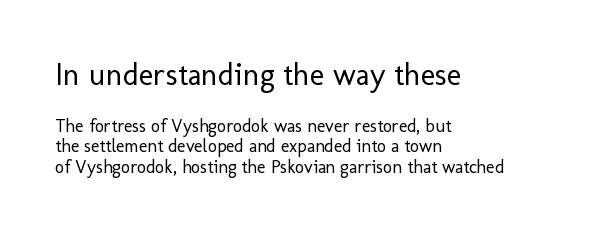
The image shows 31 px regular-weight sans-serif type, upright; set left-aligned, tight line spacing (1.13x), normal letter spacing, not underlined; the first (top) block is 1.72x larger; low stroke contrast and a medium x-height.
